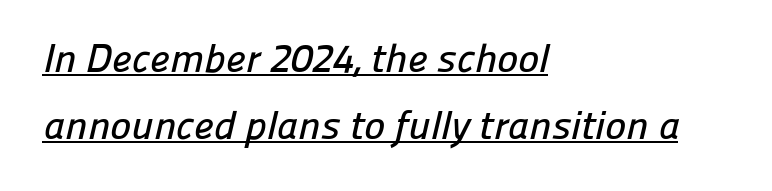
{"serif": "no", "width": "normal", "stroke_contrast": "low", "x_height": "medium", "monospaced": "no", "underline": "yes", "align": "left", "line_spacing": "normal", "line_spacing_ratio": 1.67, "letter_spacing": "normal", "letter_spacing_em": 0.0, "glyph_px": 40}
